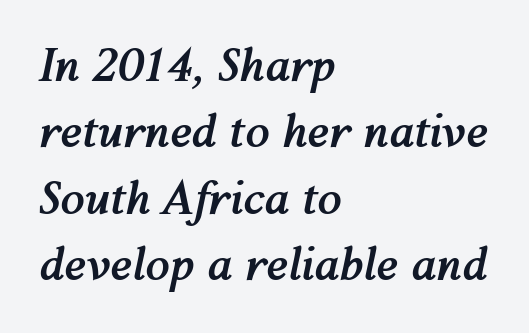
Q: Is the text bold? A: Yes.
Q: Is the text italic (slanted)? A: Yes, it leans right by about 12 degrees.
Q: Is the text underlined? A: No.
Q: How is the paragraph aligned? A: Left-aligned.
Q: Is the spacing between letters normal or unusually wide? A: Normal.
Q: Is the spacing between lines tight, normal or loose? A: Normal.
Q: Width (condensed, normal, or wide)? A: Normal.
Q: Stroke contrast? A: Medium.
Q: x-height? A: Medium.
Q: Monospaced? A: No.
